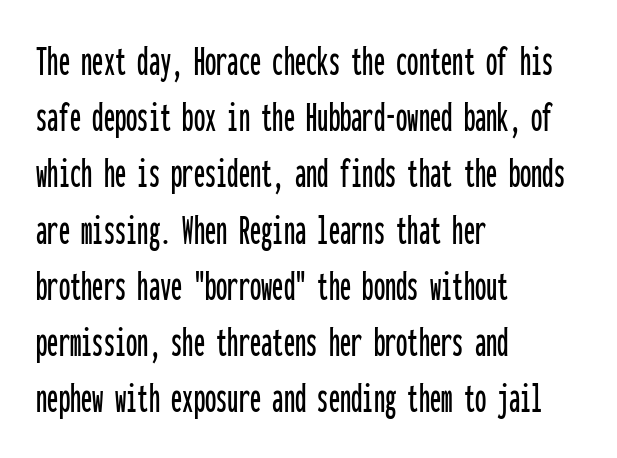
{"serif": "no", "italic": "no", "width": "condensed", "stroke_contrast": "low", "x_height": "medium", "monospaced": "yes", "underline": "no", "align": "left", "line_spacing": "normal", "line_spacing_ratio": 1.25, "letter_spacing": "normal", "letter_spacing_em": 0.0, "glyph_px": 45}
